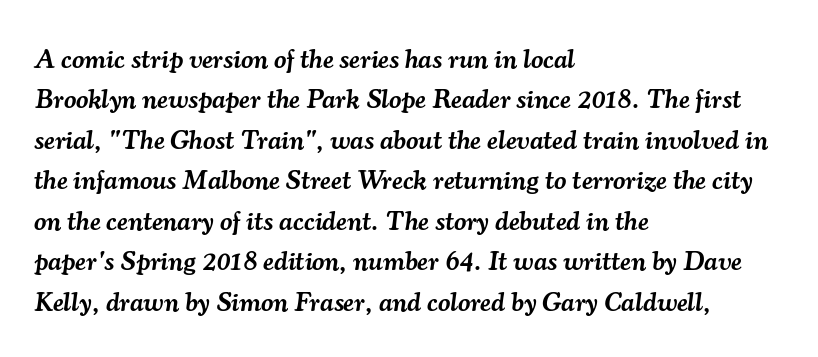
These lines stack with their left ends in a neat column. Tall strokes in this sample are angled rather than plumb. Descender tails drop into unmarked territory. These lines carry some extra weight — a demibold, not a full bold.
